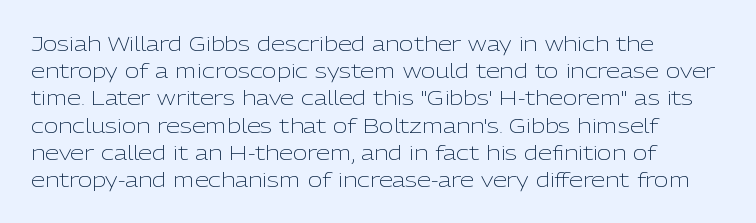
Q: Is the text bold? A: No.
Q: Is the text italic (slanted)? A: No, it is upright.
Q: Is the text underlined? A: No.
Q: How is the paragraph aligned? A: Left-aligned.
Q: Is the spacing between letters normal or unusually wide? A: Normal.
Q: Is the spacing between lines tight, normal or loose? A: Normal.
